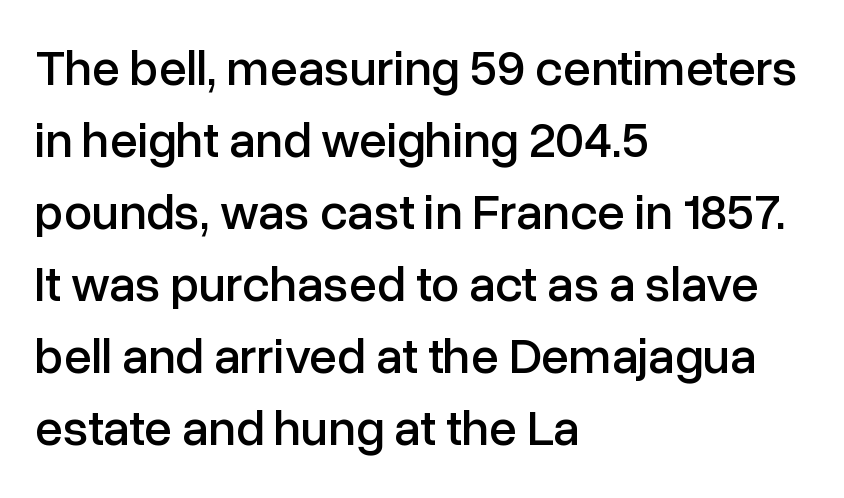
Q: Is the text italic (slanted)? A: No, it is upright.
Q: Is the typeface a serif or a sans-serif typeface? A: Sans-serif.
Q: Is the text underlined? A: No.
Q: How is the paragraph aligned? A: Left-aligned.
Q: Is the spacing between letters normal or unusually wide? A: Normal.
Q: Is the spacing between lines tight, normal or loose? A: Normal.
Q: Width (condensed, normal, or wide)? A: Normal.
Q: Stroke contrast? A: Low.
Q: x-height? A: Medium.
Q: Monospaced? A: No.
